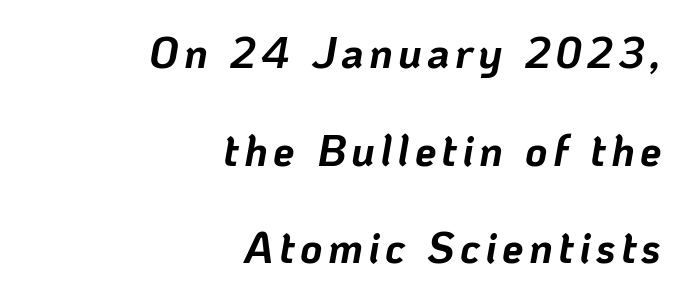
The image shows 43 px bold type, italic (leaning right); set right-aligned, loose line spacing (2.27x), not underlined; low stroke contrast and a medium x-height.
